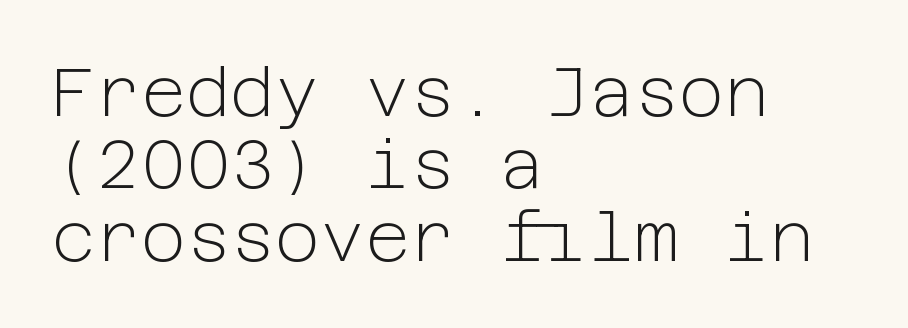
Q: Is the text bold? A: No.
Q: Is the text italic (slanted)? A: No, it is upright.
Q: Is the typeface a serif or a sans-serif typeface? A: Sans-serif.
Q: Is the text underlined? A: No.
Q: How is the paragraph aligned? A: Left-aligned.
Q: Is the spacing between letters normal or unusually wide? A: Normal.
Q: Is the spacing between lines tight, normal or loose? A: Tight.
Q: Width (condensed, normal, or wide)? A: Normal.
Q: Stroke contrast? A: Low.
Q: x-height? A: Medium.
